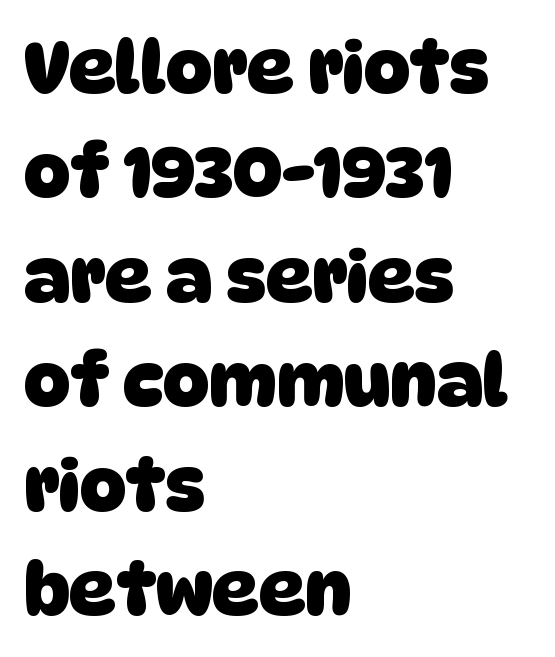
Q: Is the text bold? A: Yes.
Q: Is the typeface a serif or a sans-serif typeface? A: Sans-serif.
Q: Is the text underlined? A: No.
Q: How is the paragraph aligned? A: Left-aligned.
Q: Is the spacing between letters normal or unusually wide? A: Normal.
Q: Is the spacing between lines tight, normal or loose? A: Normal.
Q: Width (condensed, normal, or wide)? A: Normal.
Q: Stroke contrast? A: Low.
Q: x-height? A: Large.
Q: Monospaced? A: No.
